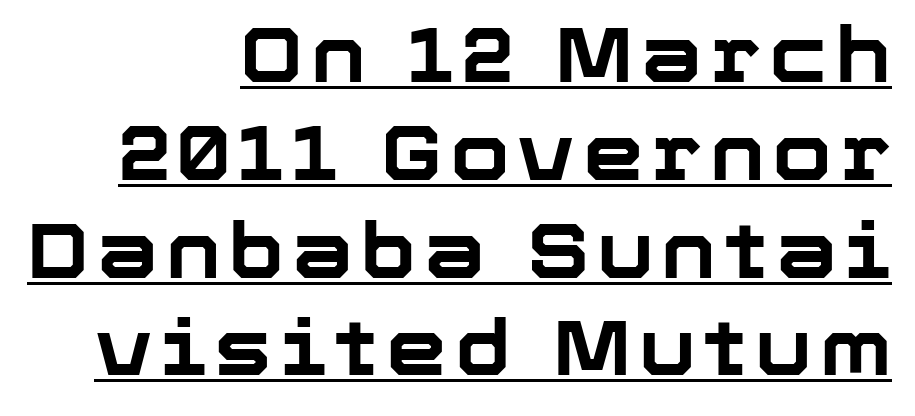
Q: Is the text bold? A: Yes.
Q: Is the text italic (slanted)? A: No, it is upright.
Q: Is the typeface a serif or a sans-serif typeface? A: Sans-serif.
Q: Is the text underlined? A: Yes.
Q: How is the paragraph aligned? A: Right-aligned.
Q: Is the spacing between lines tight, normal or loose? A: Normal.
Q: Width (condensed, normal, or wide)? A: Normal.
Q: Stroke contrast? A: Low.
Q: x-height? A: Medium.
Q: Monospaced? A: No.
